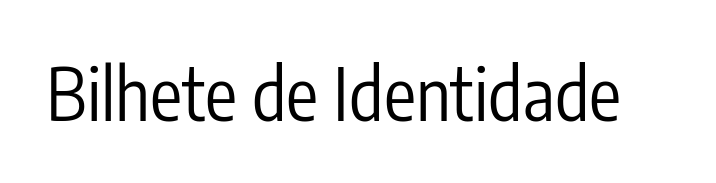
Clear beneath every line of the passage. Observe the ordinary spacing: letters are neighbours, not strangers. The font family rendered here belongs to the sans-serif group. Unbolded letterforms with no extra heft.
